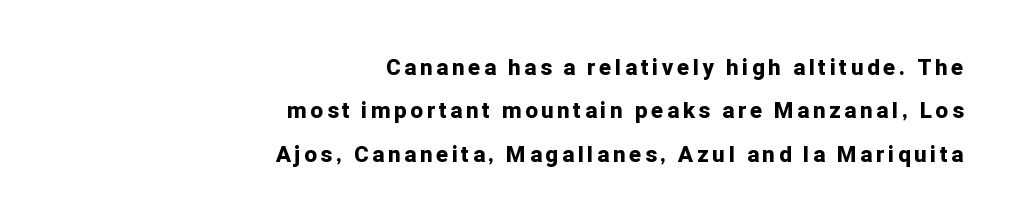
{"italic": "no", "bold": "yes", "underline": "no", "align": "right", "line_spacing": "loose", "line_spacing_ratio": 1.97, "glyph_px": 22}
